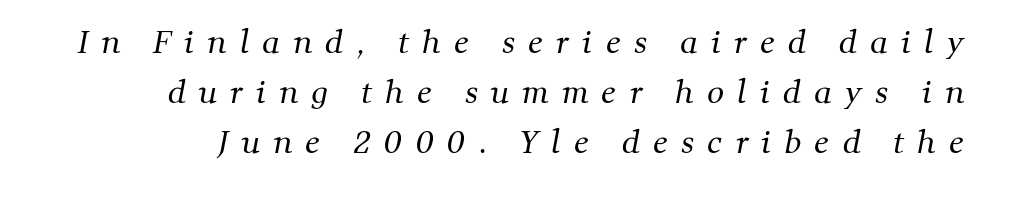
{"serif": "yes", "bold": "no", "weight": "regular", "width": "normal", "stroke_contrast": "medium", "x_height": "medium", "monospaced": "no", "underline": "no", "line_spacing": "normal", "line_spacing_ratio": 1.67, "letter_spacing": "wide", "letter_spacing_em": 0.44, "glyph_px": 30}
